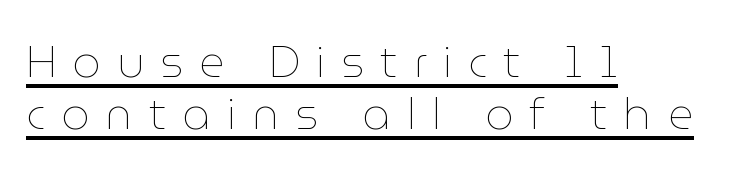
{"italic": "no", "bold": "no", "weight": "thin", "width": "normal", "stroke_contrast": "low", "x_height": "medium", "monospaced": "no", "underline": "yes", "align": "left", "line_spacing_ratio": 1.19, "letter_spacing": "wide", "letter_spacing_em": 0.37, "glyph_px": 44}
